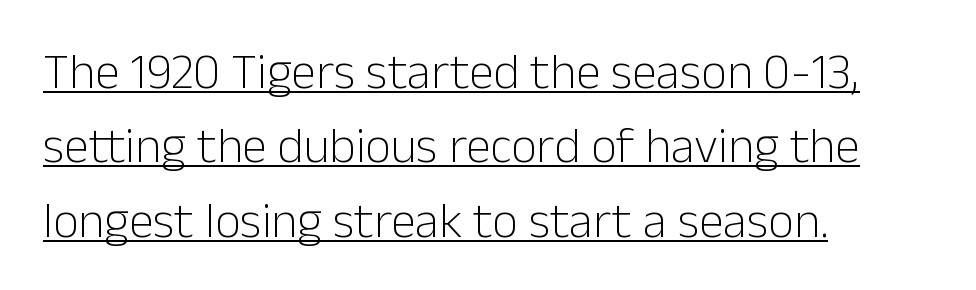
{"serif": "no", "italic": "no", "bold": "no", "weight": "light", "width": "normal", "stroke_contrast": "low", "x_height": "medium", "monospaced": "no", "underline": "yes", "align": "left", "line_spacing": "normal", "line_spacing_ratio": 1.49, "letter_spacing": "normal", "letter_spacing_em": 0.0, "glyph_px": 50}
